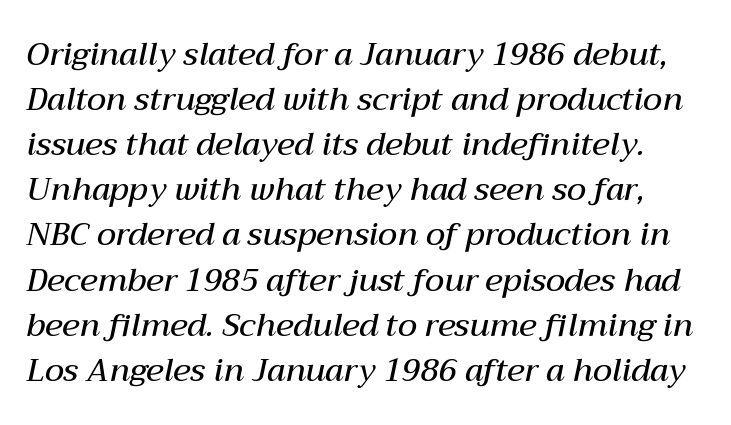
{"italic": "yes", "lean": "right", "slant_degrees": 12, "bold": "semi", "weight": "semibold", "width": "normal", "stroke_contrast": "medium", "x_height": "medium", "monospaced": "no", "underline": "no", "line_spacing": "normal", "line_spacing_ratio": 1.41, "letter_spacing": "normal", "letter_spacing_em": 0.0, "glyph_px": 32}
